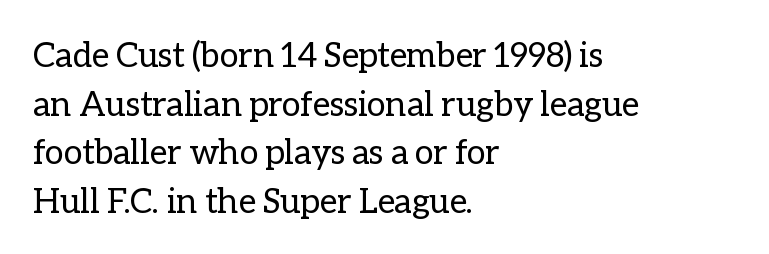
{"italic": "no", "bold": "no", "weight": "regular", "width": "normal", "stroke_contrast": "low", "x_height": "medium", "monospaced": "no", "underline": "no", "align": "left", "line_spacing": "normal", "line_spacing_ratio": 1.43, "letter_spacing": "normal", "letter_spacing_em": 0.0, "glyph_px": 34}
